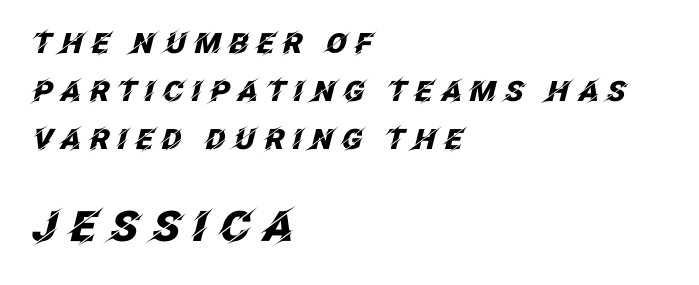
The image shows 42 px heavy type, italic (leaning right); set left-aligned, line spacing 1.71x, unusually wide letter spacing (+0.27 em), not underlined; the second (bottom) block is 1.5x larger; low stroke contrast and a large x-height.
